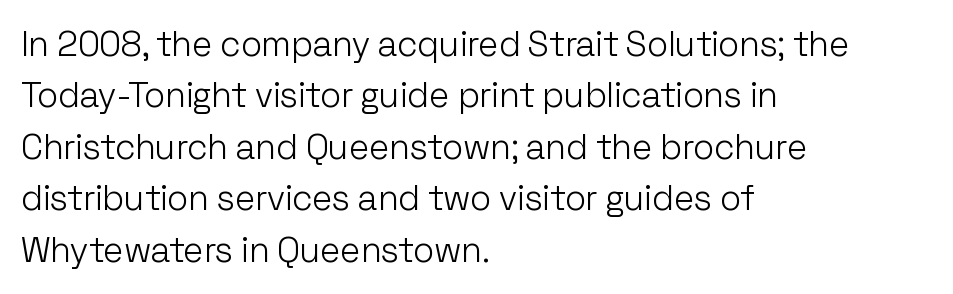
The image shows 35 px light sans-serif type, upright; set left-aligned, normal line spacing (1.47x), normal letter spacing, not underlined; low stroke contrast and a medium x-height.
